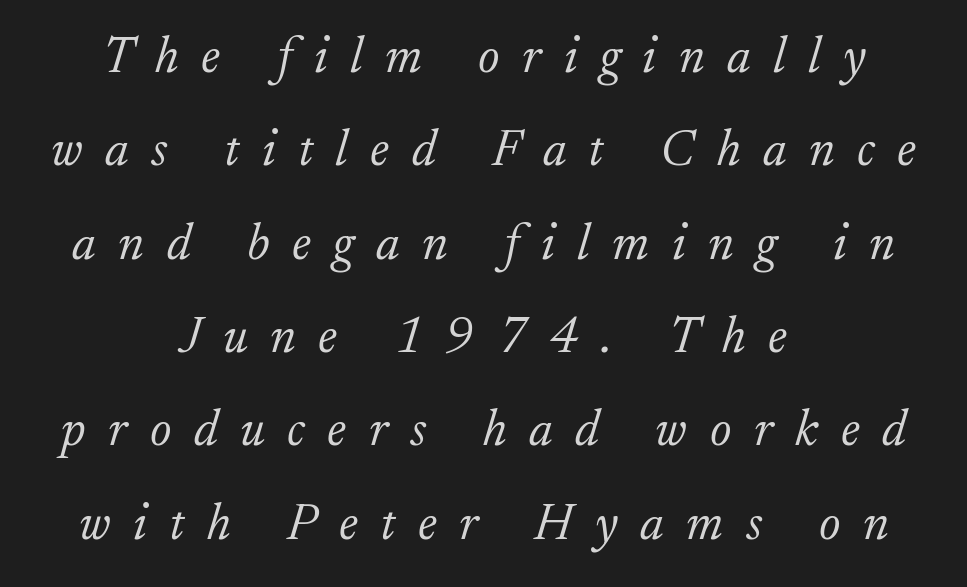
Q: Is the text bold? A: No.
Q: Is the text italic (slanted)? A: Yes, it leans right by about 17 degrees.
Q: Is the typeface a serif or a sans-serif typeface? A: Serif.
Q: Is the text underlined? A: No.
Q: How is the paragraph aligned? A: Centered.
Q: Is the spacing between letters normal or unusually wide? A: Unusually wide.
Q: Width (condensed, normal, or wide)? A: Normal.
Q: Stroke contrast? A: Low.
Q: x-height? A: Small.
Q: Monospaced? A: No.
